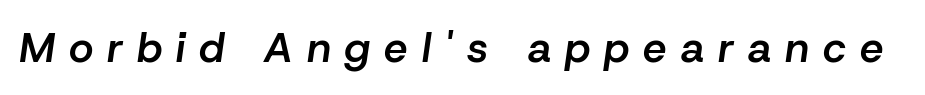
Check the space under the baseline: it is left empty. Italic? Definitely — the glyphs are oblique. Its strokes are somewhat broadened, the hallmark of semibold type. Tracking here is generous; glyphs stand well apart from one another. The rendering uses natural spacing where letterforms have individual widths.
